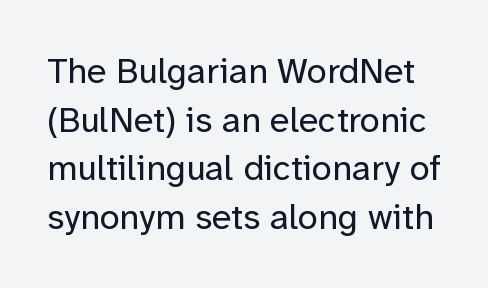
The image shows 36 px regular-weight sans-serif type, upright; set normal line spacing (1.35x), normal letter spacing, not underlined; low stroke contrast and a medium x-height.
